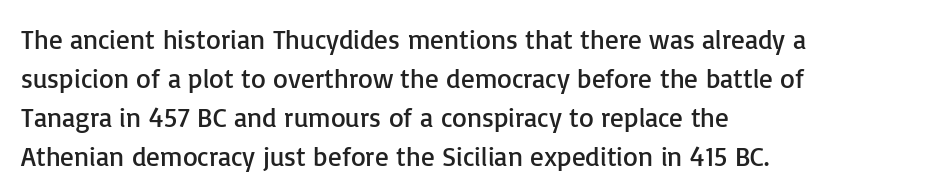
{"italic": "no", "bold": "no", "underline": "no", "align": "left", "line_spacing": "normal", "line_spacing_ratio": 1.45, "letter_spacing": "normal", "letter_spacing_em": 0.0, "glyph_px": 27}
